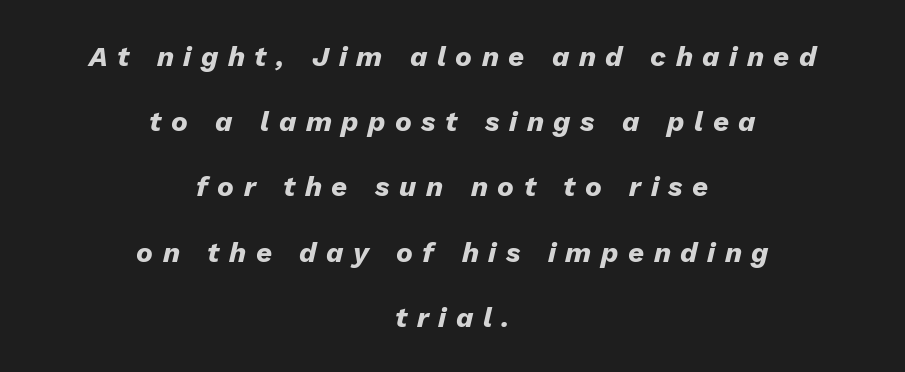
{"italic": "yes", "lean": "right", "slant_degrees": 13, "bold": "yes", "weight": "heavy", "width": "normal", "stroke_contrast": "low", "x_height": "medium", "monospaced": "no", "underline": "no", "align": "center", "line_spacing": "loose", "line_spacing_ratio": 2.33, "letter_spacing": "wide", "letter_spacing_em": 0.34, "glyph_px": 28}
